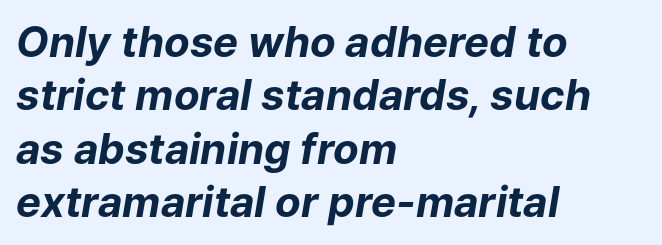
{"italic": "yes", "lean": "right", "slant_degrees": 9, "bold": "yes", "weight": "bold", "width": "normal", "stroke_contrast": "low", "x_height": "medium", "monospaced": "no", "underline": "no", "align": "left", "line_spacing": "normal", "line_spacing_ratio": 1.27, "letter_spacing": "normal", "letter_spacing_em": 0.0, "glyph_px": 42}
